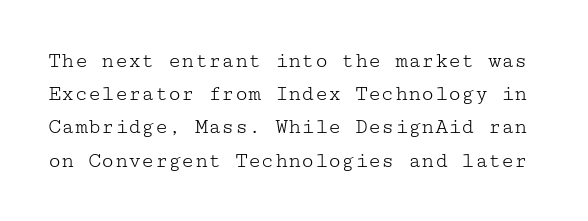
The image shows 22 px text type, upright; set normal line spacing (1.51x), normal letter spacing, not underlined.
